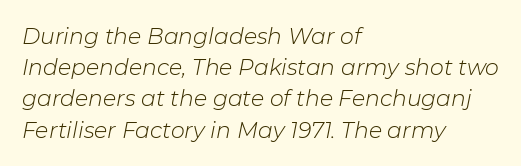
The image shows 22 px text type, italic (leaning right); set left-aligned, normal line spacing (1.42x), normal letter spacing, not underlined.
